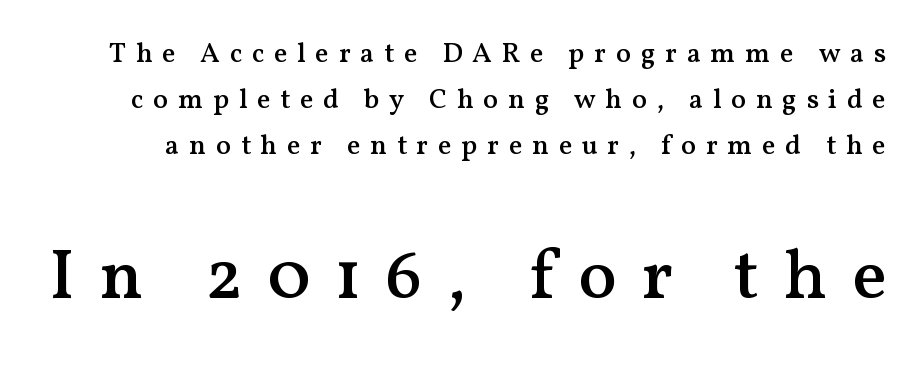
{"serif": "yes", "italic": "no", "bold": "semi", "weight": "semibold", "width": "normal", "stroke_contrast": "medium", "x_height": "medium", "monospaced": "no", "underline": "no", "line_spacing": "normal", "line_spacing_ratio": 1.65, "letter_spacing": "wide", "letter_spacing_em": 0.34, "larger_block": "second", "size_ratio": 2.54, "glyph_px": 71}
